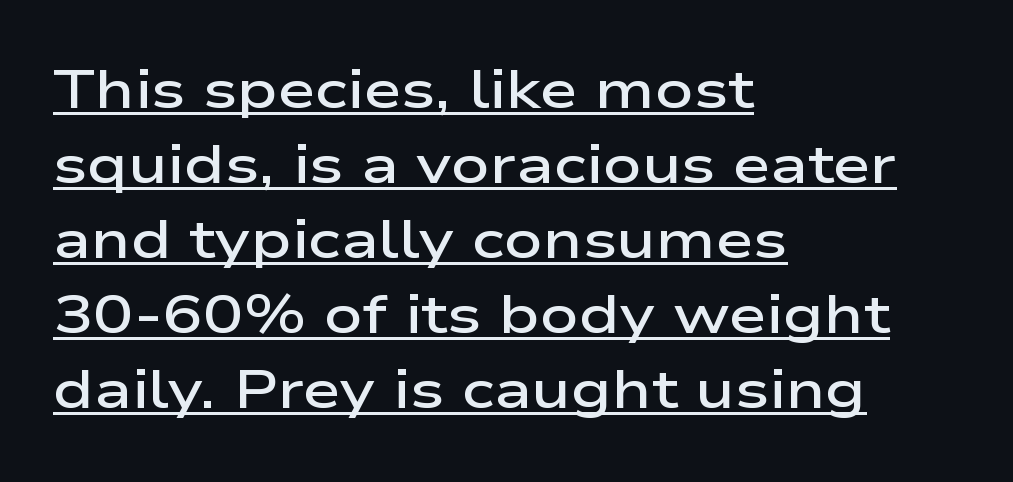
Looks like regular typesetting: each glyph gets only the width it needs. Set as a demibold, roughly 600 on the weight scale. Beneath each row of characters lies a ruled line. Observe the ordinary spacing: letters are neighbours, not strangers.
